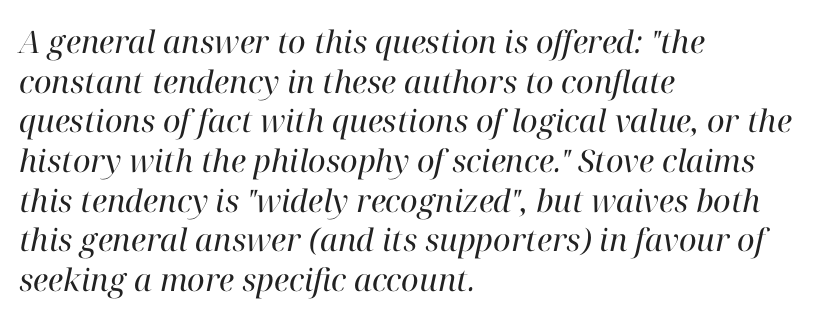
Q: Is the text bold? A: No.
Q: Is the text italic (slanted)? A: Yes, it leans right by about 12 degrees.
Q: Is the typeface a serif or a sans-serif typeface? A: Serif.
Q: Is the text underlined? A: No.
Q: How is the paragraph aligned? A: Left-aligned.
Q: Is the spacing between letters normal or unusually wide? A: Normal.
Q: Is the spacing between lines tight, normal or loose? A: Normal.
Q: Width (condensed, normal, or wide)? A: Normal.
Q: Stroke contrast? A: High.
Q: x-height? A: Medium.
Q: Monospaced? A: No.
